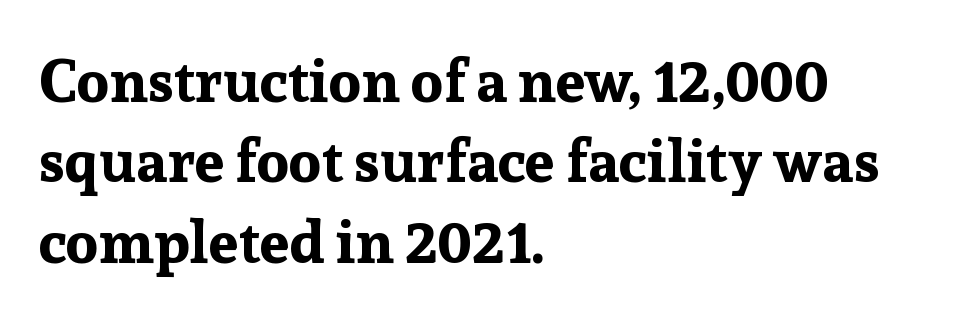
{"serif": "yes", "italic": "no", "bold": "yes", "weight": "bold", "width": "normal", "stroke_contrast": "low", "x_height": "medium", "monospaced": "no", "underline": "no", "align": "left", "line_spacing": "normal", "line_spacing_ratio": 1.34, "letter_spacing": "normal", "letter_spacing_em": 0.0, "glyph_px": 60}
